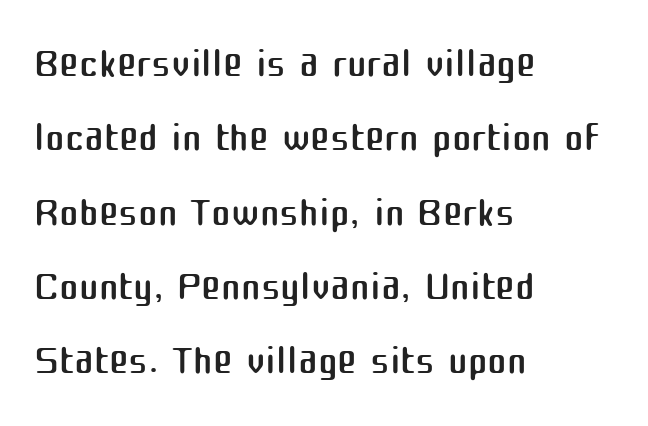
{"serif": "no", "italic": "no", "bold": "no", "weight": "regular", "width": "normal", "stroke_contrast": "medium", "x_height": "medium", "monospaced": "no", "underline": "no", "align": "left", "line_spacing": "normal", "line_spacing_ratio": 1.26, "letter_spacing": "normal", "letter_spacing_em": 0.0, "glyph_px": 59}
